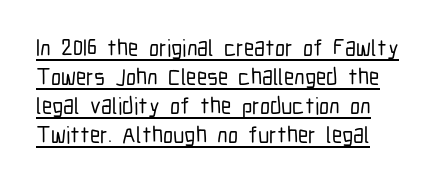
{"italic": "no", "underline": "yes", "line_spacing": "normal", "line_spacing_ratio": 1.26, "letter_spacing": "normal", "letter_spacing_em": 0.0, "glyph_px": 23}
